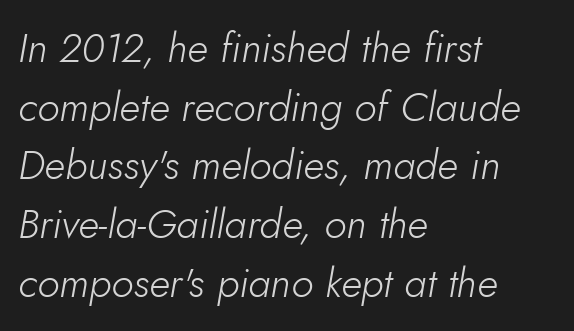
The image shows 41 px light type, italic (leaning right); set left-aligned, normal line spacing (1.43x), normal letter spacing, not underlined; low stroke contrast and a small x-height.
